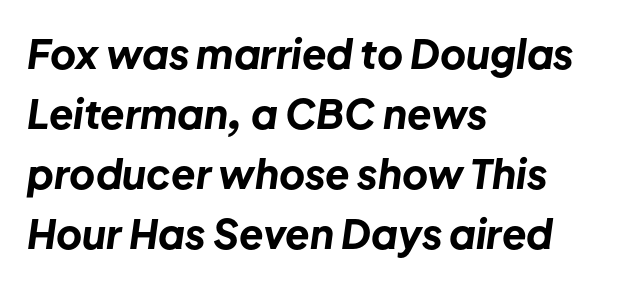
The image shows 40 px bold type, italic (leaning right); set left-aligned, normal line spacing (1.5x), normal letter spacing, not underlined; low stroke contrast and a medium x-height.
